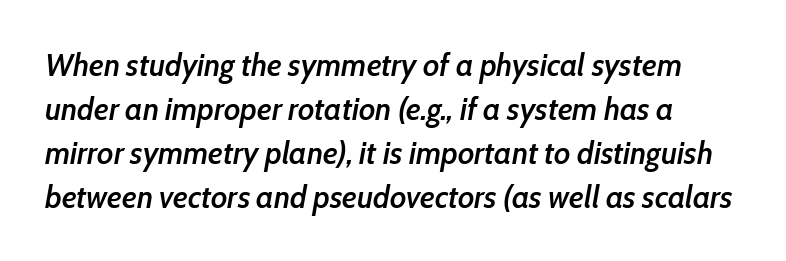
The image shows 32 px semibold, condensed type, italic (leaning right); set normal line spacing (1.37x), normal letter spacing, not underlined; low stroke contrast and a medium x-height.
